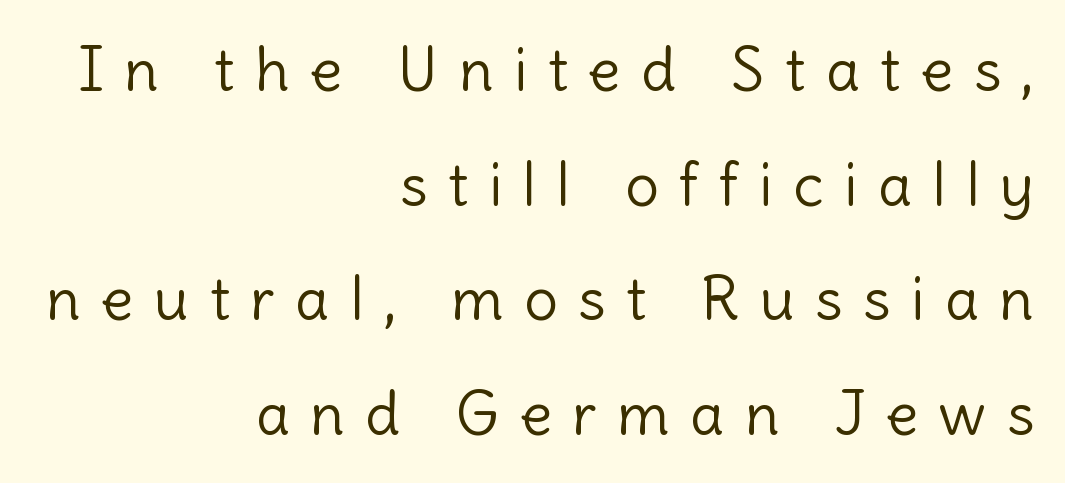
No letter is thick-stroked: the sample isn't bold. Designer's note — italics off, roman on. Note the varied advance widths — an 'i' is clearly narrower than an 'm'. Does the leading feel generous? Absolutely, it's lavish.
